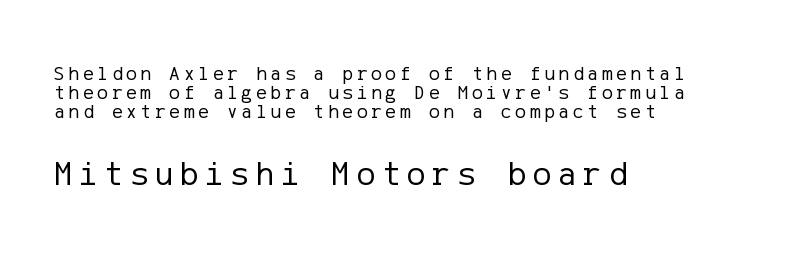
The image shows 35 px regular-weight sans-serif type, upright; set left-aligned, tight line spacing (0.96x), not underlined; the second (bottom) block is 1.75x larger; low stroke contrast and a medium x-height.
